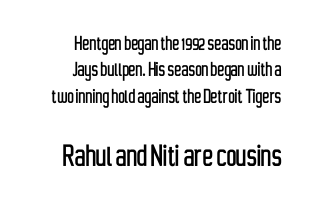
{"serif": "no", "italic": "no", "width": "condensed", "stroke_contrast": "low", "x_height": "medium", "monospaced": "no", "underline": "no", "align": "right", "line_spacing": "tight", "line_spacing_ratio": 1.15, "letter_spacing": "normal", "letter_spacing_em": 0.0, "larger_block": "second", "size_ratio": 1.52, "glyph_px": 35}
